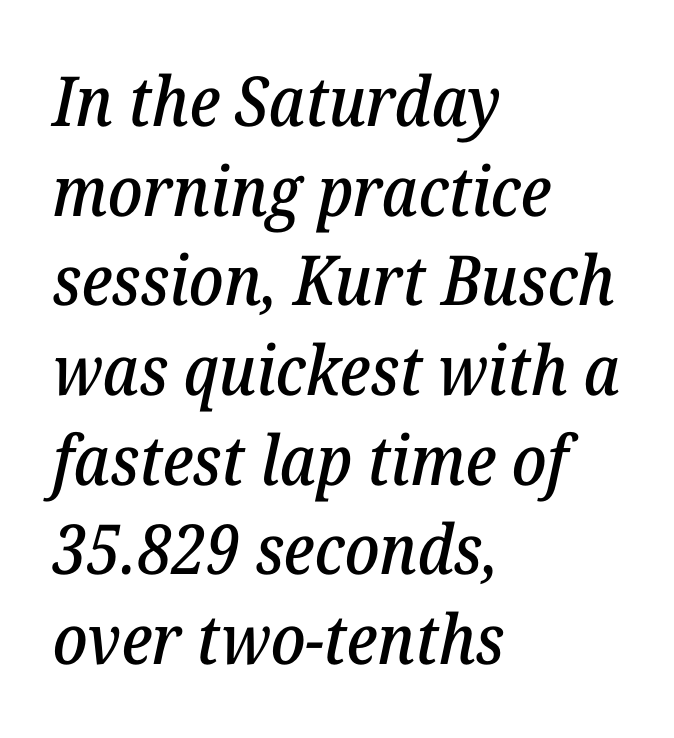
Check where the strokes stop: tiny serifs finish them off. Honestly, the row spacing looks completely unremarkable. The face used here has a pronounced slope to its letters. Left-aligned paragraph, ragged on the right. The words here are not underlined. There is no visible air inserted between adjacent glyphs.
